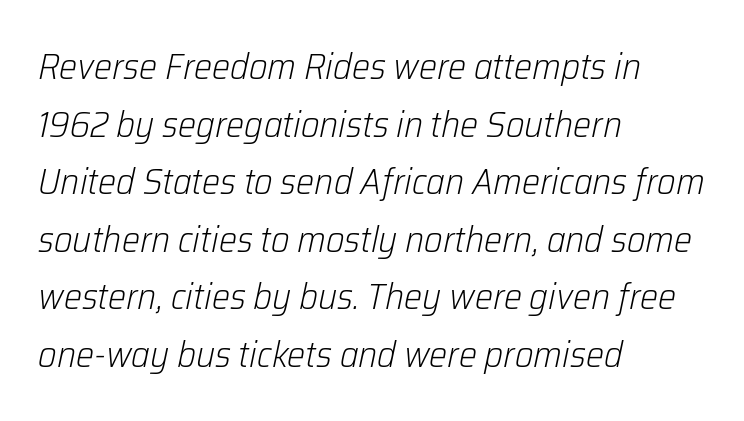
Q: Is the text bold? A: No.
Q: Is the text italic (slanted)? A: Yes, it leans right by about 12 degrees.
Q: Is the text underlined? A: No.
Q: How is the paragraph aligned? A: Left-aligned.
Q: Is the spacing between letters normal or unusually wide? A: Normal.
Q: Is the spacing between lines tight, normal or loose? A: Normal.
Q: Width (condensed, normal, or wide)? A: Normal.
Q: Stroke contrast? A: Low.
Q: x-height? A: Medium.
Q: Monospaced? A: No.
